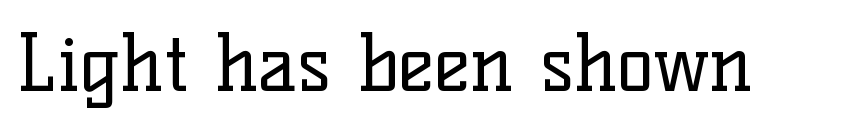
{"serif": "yes", "italic": "no", "bold": "no", "weight": "regular", "width": "normal", "stroke_contrast": "low", "x_height": "medium", "monospaced": "no", "underline": "no", "letter_spacing": "normal", "letter_spacing_em": 0.0, "glyph_px": 77}
